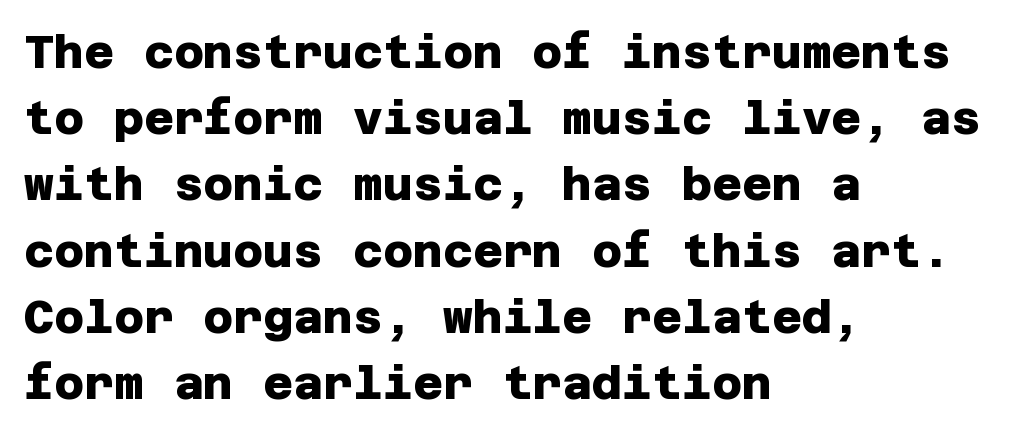
Q: Is the text bold? A: Yes.
Q: Is the typeface a serif or a sans-serif typeface? A: Sans-serif.
Q: Is the text underlined? A: No.
Q: How is the paragraph aligned? A: Left-aligned.
Q: Is the spacing between letters normal or unusually wide? A: Normal.
Q: Is the spacing between lines tight, normal or loose? A: Normal.
Q: Width (condensed, normal, or wide)? A: Normal.
Q: Stroke contrast? A: Low.
Q: x-height? A: Large.
